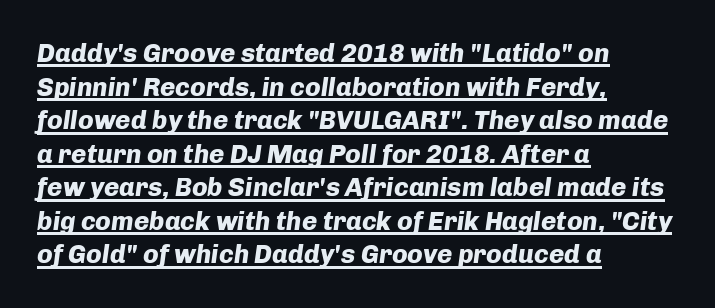
Looks like someone drew a line under every word here. These lines sit exactly where default settings would place them. Compared with a centered layout, this one pins lines to the left instead. Heft: maximum for text — a bold. This sample uses an oblique cut, with every glyph tilted off the vertical.
